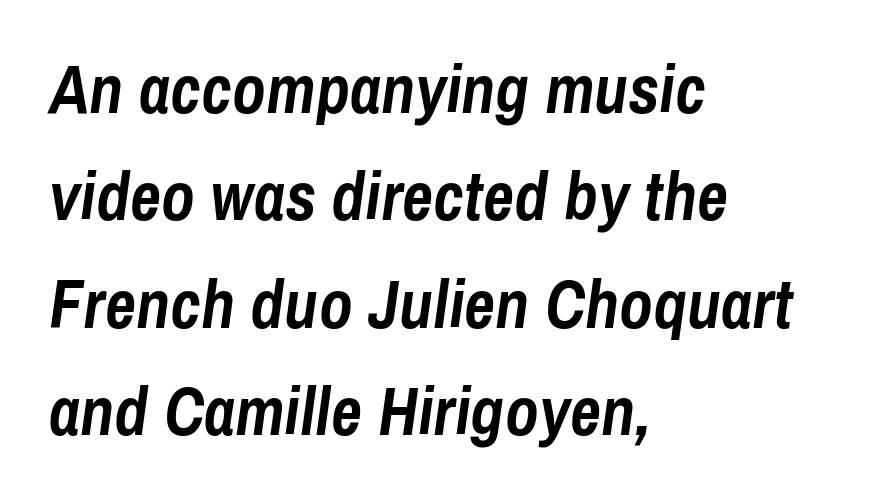
{"italic": "yes", "lean": "right", "slant_degrees": 8, "bold": "yes", "weight": "semibold", "width": "condensed", "stroke_contrast": "low", "x_height": "medium", "monospaced": "no", "underline": "no", "align": "left", "line_spacing": "normal", "line_spacing_ratio": 1.58, "letter_spacing": "normal", "letter_spacing_em": 0.0, "glyph_px": 68}
